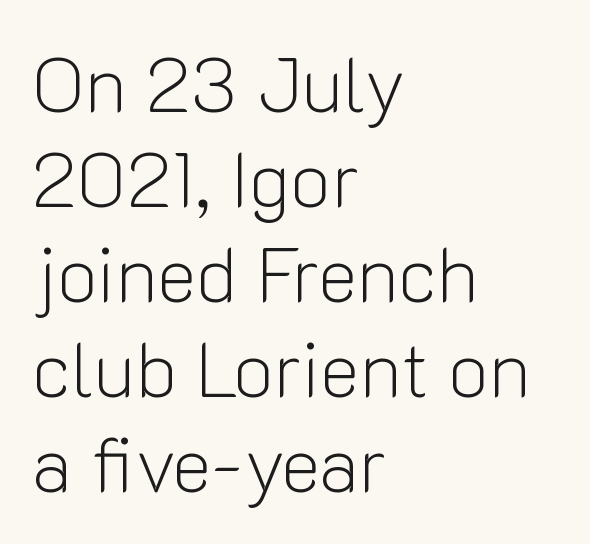
A bare baseline throughout the passage. In terms of letterform style, serifs are entirely absent. Here the glyphs are tracked normally, forming tight word shapes. Every stem runs plumb, perpendicular to the baseline. Does the copy run flush right? No — it runs flush left.
